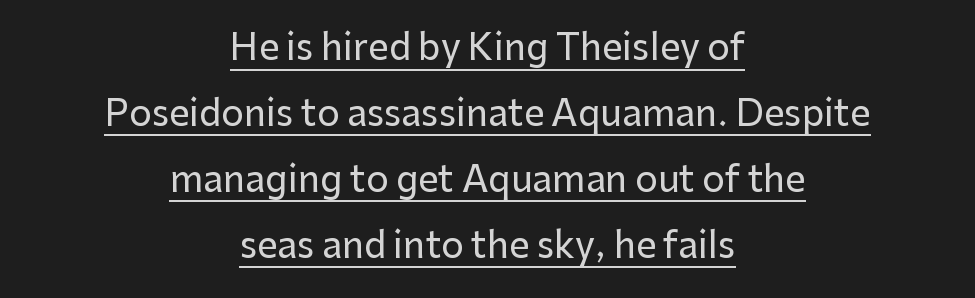
{"serif": "no", "italic": "no", "width": "normal", "stroke_contrast": "low", "x_height": "medium", "monospaced": "no", "underline": "yes", "align": "center", "line_spacing_ratio": 1.83, "letter_spacing": "normal", "letter_spacing_em": 0.0, "glyph_px": 36}
